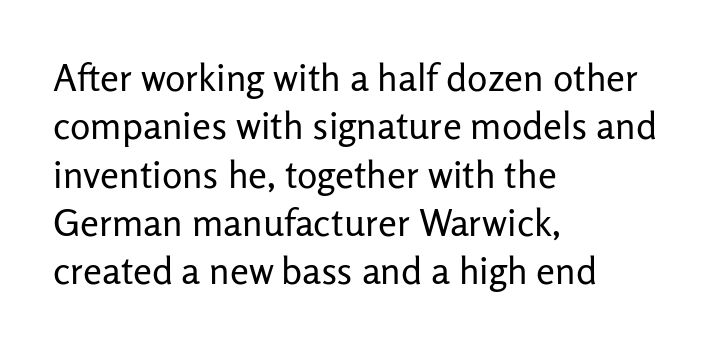
The image shows 38 px regular-weight sans-serif type, upright; set left-aligned, normal line spacing (1.27x), normal letter spacing, not underlined; low stroke contrast and a medium x-height.
